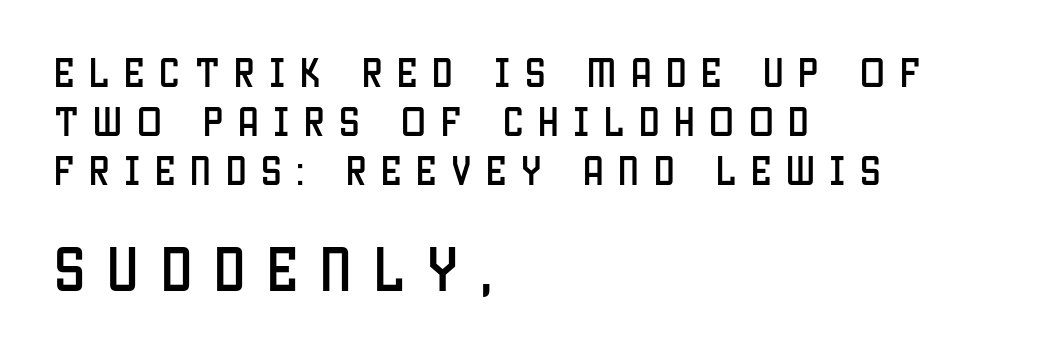
The image shows 50 px condensed sans-serif type, upright; set left-aligned, normal line spacing (1.48x), unusually wide letter spacing (+0.44 em), not underlined; the second (bottom) block is 1.52x larger; low stroke contrast and a large x-height.
